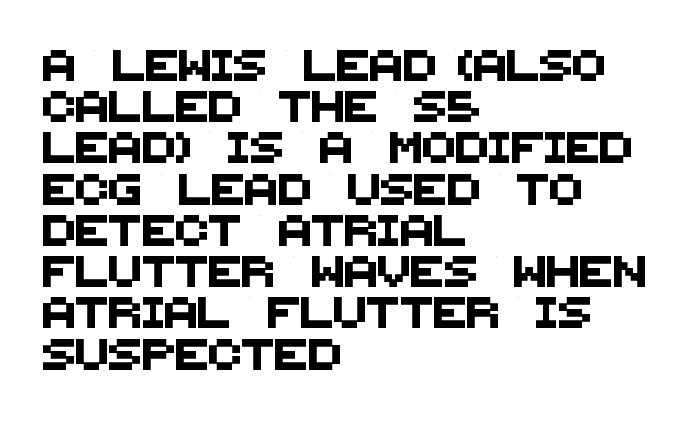
{"serif": "no", "width": "normal", "stroke_contrast": "medium", "x_height": "large", "monospaced": "no", "underline": "no", "align": "left", "line_spacing": "normal", "line_spacing_ratio": 1.33, "letter_spacing": "normal", "letter_spacing_em": 0.0, "glyph_px": 31}
